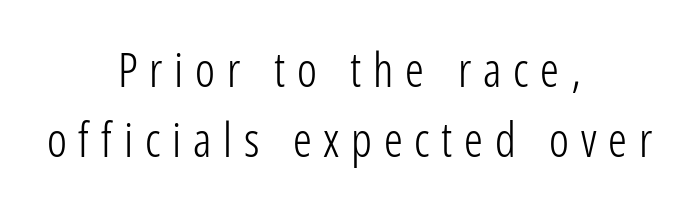
A typesetter would call this proportional, since set widths differ per character. The line texture is sparse and dotted thanks to wide tracking. Neither beginnings nor endings align; midpoints do. Type without underlining.
